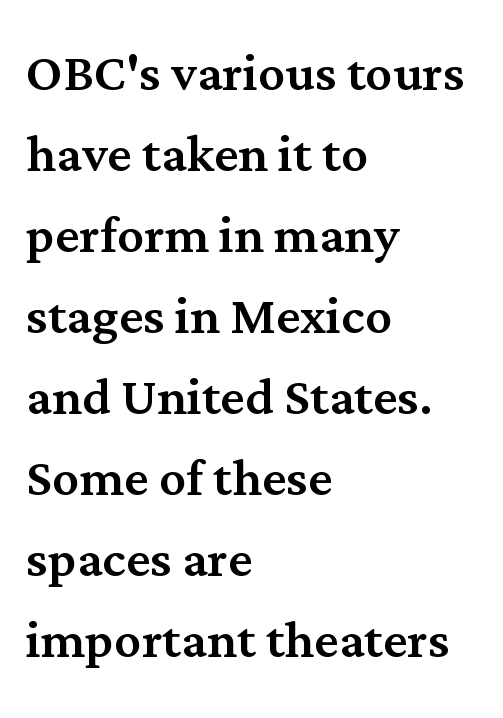
The image shows 67 px serif type, upright; set left-aligned, line spacing 1.21x, normal letter spacing, not underlined; medium stroke contrast and a medium x-height.
